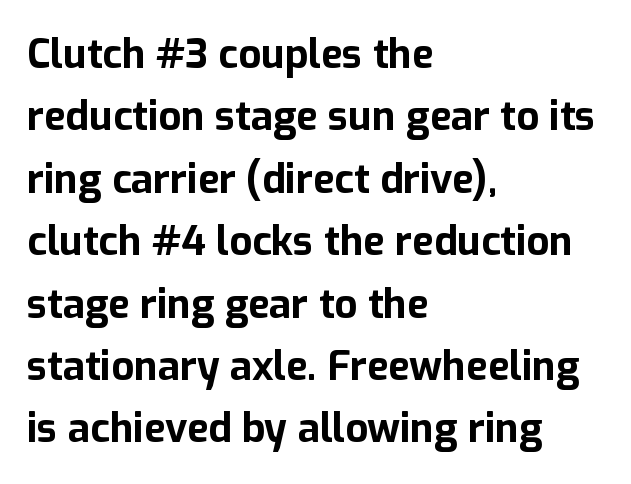
These lines are rendered in a variable-pitch font. You could call the tracking neutral — neither tight nor loose. The typesetting leans heavy: a genuine bold. Line starts are locked; line ends wander. You can tell from the bare stems that sans-serif type was used.
